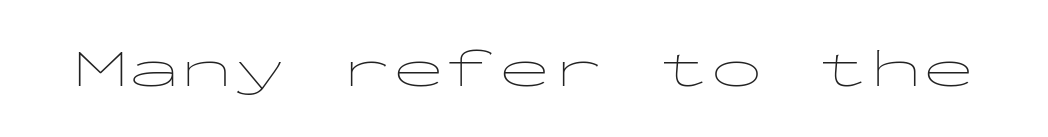
The image shows 53 px thin, wide sans-serif type, upright, monospaced; set normal letter spacing, not underlined; low stroke contrast and a medium x-height.
